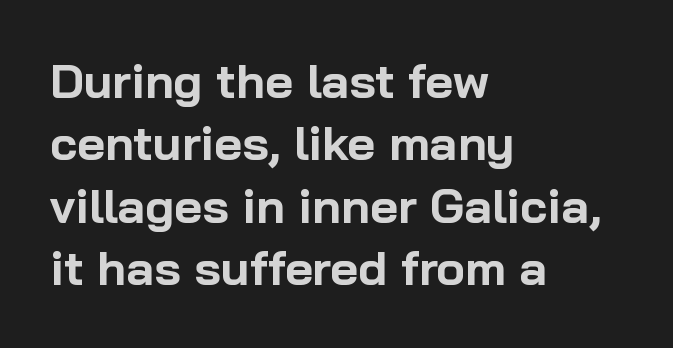
Q: Is the text bold? A: Yes.
Q: Is the text italic (slanted)? A: No, it is upright.
Q: Is the typeface a serif or a sans-serif typeface? A: Sans-serif.
Q: Is the text underlined? A: No.
Q: How is the paragraph aligned? A: Left-aligned.
Q: Is the spacing between letters normal or unusually wide? A: Normal.
Q: Is the spacing between lines tight, normal or loose? A: Normal.
Q: Width (condensed, normal, or wide)? A: Normal.
Q: Stroke contrast? A: Low.
Q: x-height? A: Medium.
Q: Monospaced? A: No.
